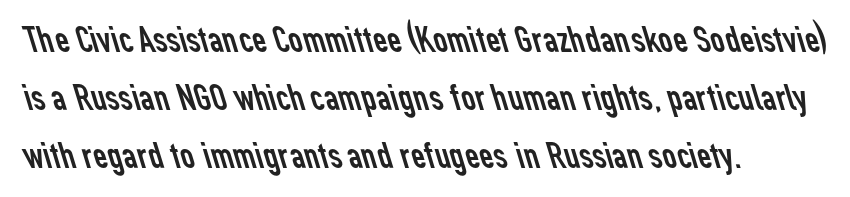
Q: Is the text bold? A: No.
Q: Is the typeface a serif or a sans-serif typeface? A: Sans-serif.
Q: Is the text underlined? A: No.
Q: How is the paragraph aligned? A: Left-aligned.
Q: Is the spacing between letters normal or unusually wide? A: Normal.
Q: Is the spacing between lines tight, normal or loose? A: Normal.
Q: Width (condensed, normal, or wide)? A: Normal.
Q: Stroke contrast? A: Low.
Q: x-height? A: Medium.
Q: Monospaced? A: No.
